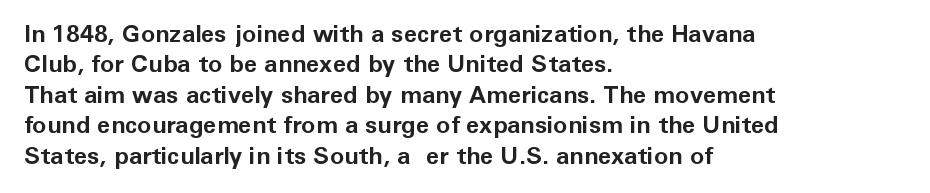
Q: Is the text bold? A: Yes.
Q: Is the text italic (slanted)? A: No, it is upright.
Q: Is the text underlined? A: No.
Q: How is the paragraph aligned? A: Left-aligned.
Q: Is the spacing between letters normal or unusually wide? A: Normal.
Q: Is the spacing between lines tight, normal or loose? A: Normal.
